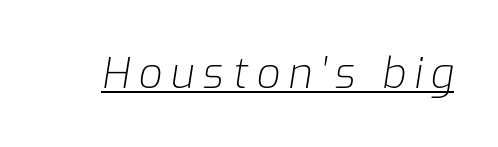
The image shows 42 px light type, italic (leaning right); set unusually wide letter spacing (+0.2 em), underlined; low stroke contrast and a medium x-height.
